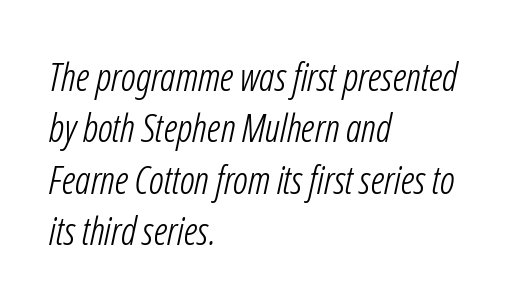
{"serif": "no", "bold": "no", "weight": "light", "width": "condensed", "stroke_contrast": "low", "x_height": "medium", "monospaced": "no", "underline": "no", "align": "left", "line_spacing": "normal", "line_spacing_ratio": 1.32, "letter_spacing": "normal", "letter_spacing_em": 0.0, "glyph_px": 39}
